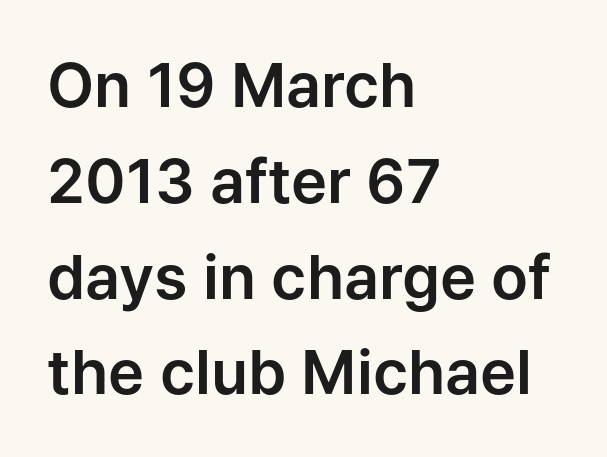
{"serif": "no", "italic": "no", "width": "normal", "stroke_contrast": "low", "x_height": "medium", "monospaced": "no", "underline": "no", "align": "left", "line_spacing": "normal", "line_spacing_ratio": 1.57, "letter_spacing": "normal", "letter_spacing_em": 0.0, "glyph_px": 61}
